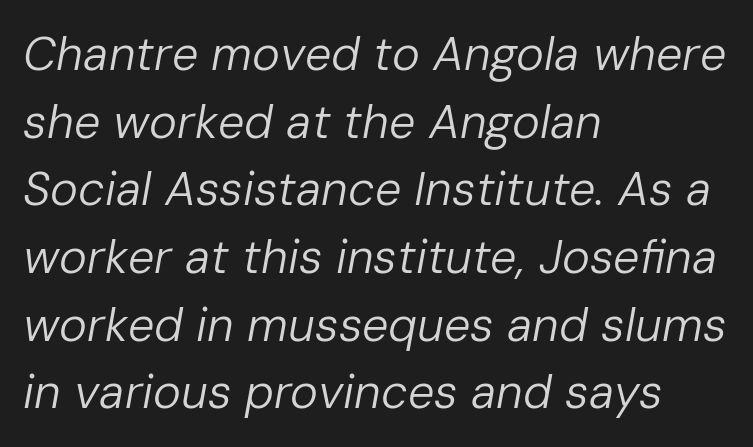
{"italic": "yes", "lean": "right", "slant_degrees": 10, "bold": "no", "weight": "regular", "width": "normal", "stroke_contrast": "low", "x_height": "medium", "monospaced": "no", "underline": "no", "align": "left", "line_spacing": "normal", "line_spacing_ratio": 1.44, "letter_spacing": "normal", "letter_spacing_em": 0.0, "glyph_px": 47}
